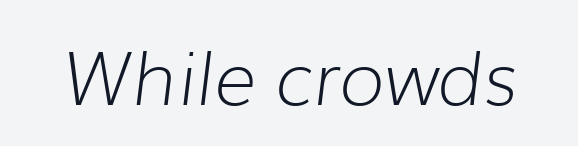
The strip under each line holds only bare page. Unbolded letterforms with no extra heft. Slanted lettering throughout. There is no visible air inserted between adjacent glyphs. You could not count columns in this text — the font is proportionally spaced.
